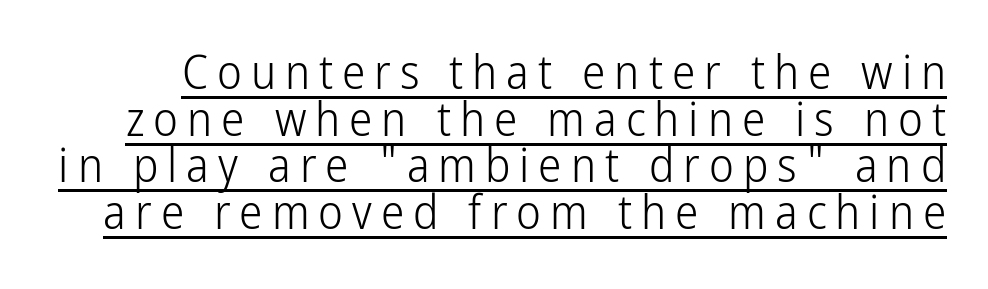
Q: Is the text bold? A: No.
Q: Is the text italic (slanted)? A: No, it is upright.
Q: Is the typeface a serif or a sans-serif typeface? A: Sans-serif.
Q: Is the text underlined? A: Yes.
Q: Is the spacing between lines tight, normal or loose? A: Tight.
Q: Width (condensed, normal, or wide)? A: Condensed.
Q: Stroke contrast? A: Low.
Q: x-height? A: Medium.
Q: Monospaced? A: No.
